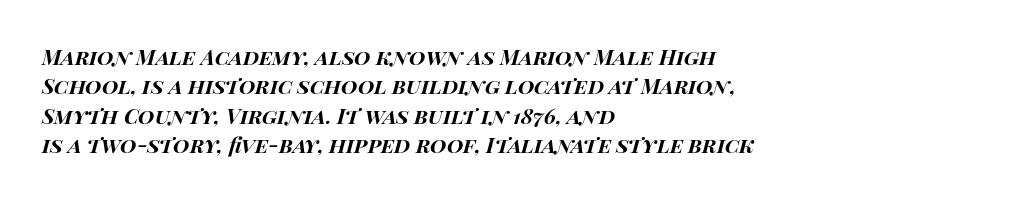
Q: Is the text bold? A: Yes.
Q: Is the text italic (slanted)? A: Yes, it leans right by about 14 degrees.
Q: Is the text underlined? A: No.
Q: How is the paragraph aligned? A: Left-aligned.
Q: Is the spacing between letters normal or unusually wide? A: Normal.
Q: Is the spacing between lines tight, normal or loose? A: Normal.
